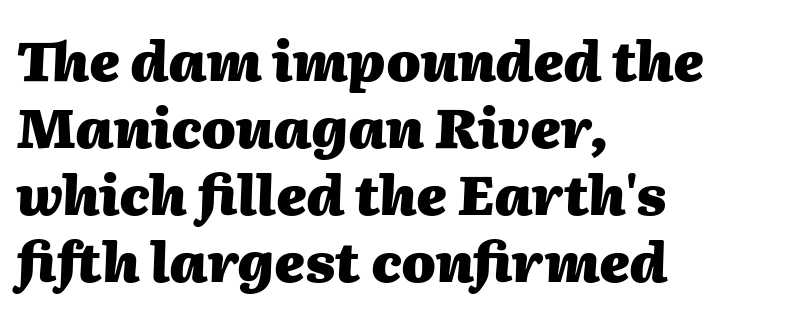
The letterforms sit shoulder to shoulder at normal distance. The space directly below the letters is spotless. Italic: yes, the glyphs are oblique. Leftover space on each line is placed entirely after the last word. Character widths vary here, with narrow letters taking less room than wide ones.
